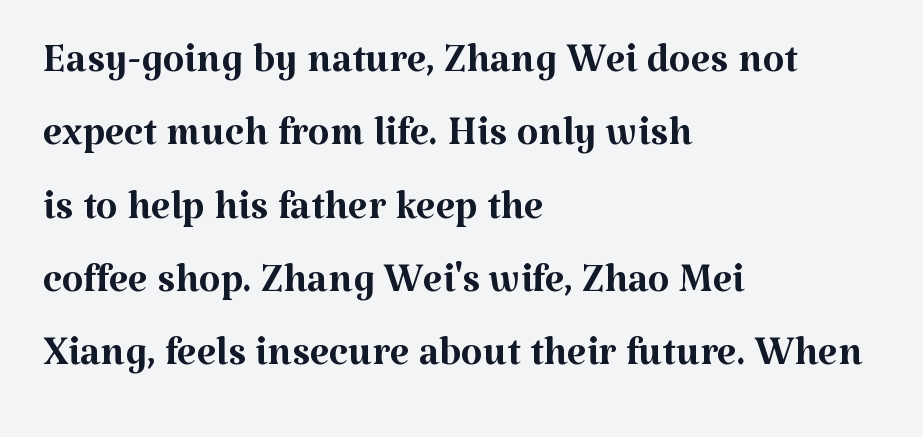
Q: Is the text bold? A: No.
Q: Is the text italic (slanted)? A: No, it is upright.
Q: Is the typeface a serif or a sans-serif typeface? A: Serif.
Q: Is the text underlined? A: No.
Q: How is the paragraph aligned? A: Left-aligned.
Q: Is the spacing between letters normal or unusually wide? A: Normal.
Q: Is the spacing between lines tight, normal or loose? A: Normal.
Q: Width (condensed, normal, or wide)? A: Normal.
Q: Stroke contrast? A: Medium.
Q: x-height? A: Medium.
Q: Monospaced? A: No.
